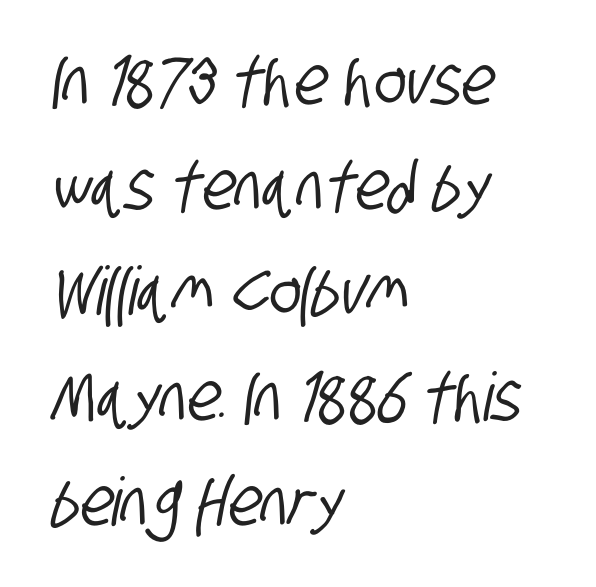
No extra tracking has been applied to these lines. The compositor pushed each line to the left boundary. This sample uses a sans-serif face. Note the varied advance widths — an 'i' is clearly narrower than an 'm'.
